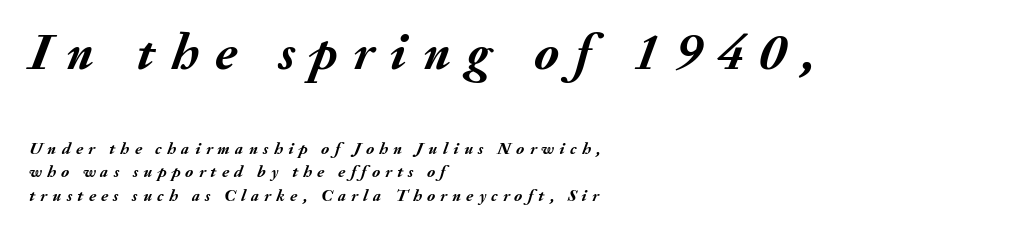
In terms of posture, this sample is oblique. A typesetter would call this heavily tracked-out type. Set as a true bold cut, around the 700 mark. Caption: multi-line text, flush left, ragged right. No word sits above an underline.
